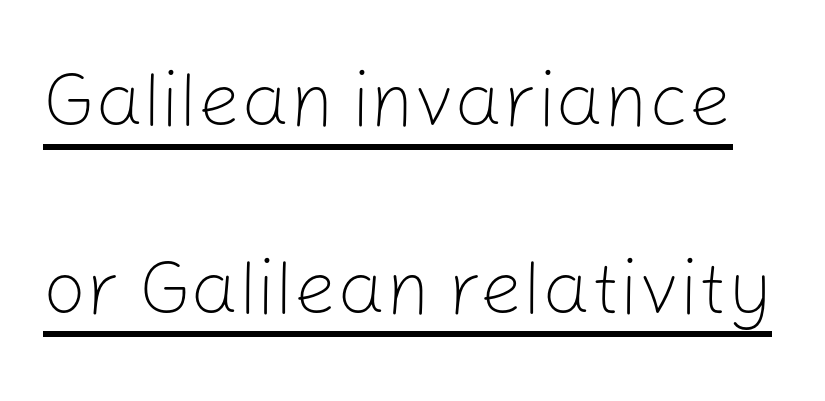
The image shows 76 px light sans-serif type, upright; set loose line spacing (2.47x), normal letter spacing, underlined; low stroke contrast and a medium x-height.
